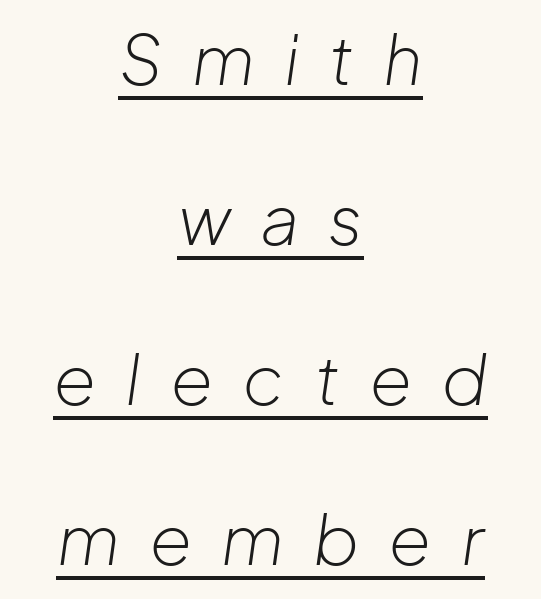
The image shows 69 px light type, italic (leaning right); set centered, loose line spacing (2.32x), unusually wide letter spacing (+0.42 em), underlined; low stroke contrast and a medium x-height.
